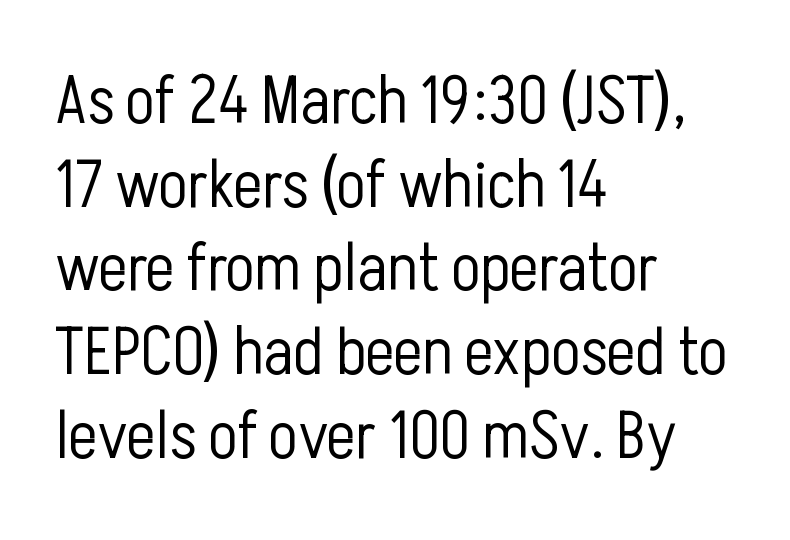
Q: Is the text bold? A: No.
Q: Is the text italic (slanted)? A: No, it is upright.
Q: Is the typeface a serif or a sans-serif typeface? A: Sans-serif.
Q: Is the text underlined? A: No.
Q: How is the paragraph aligned? A: Left-aligned.
Q: Is the spacing between letters normal or unusually wide? A: Normal.
Q: Width (condensed, normal, or wide)? A: Condensed.
Q: Stroke contrast? A: Low.
Q: x-height? A: Medium.
Q: Monospaced? A: No.
